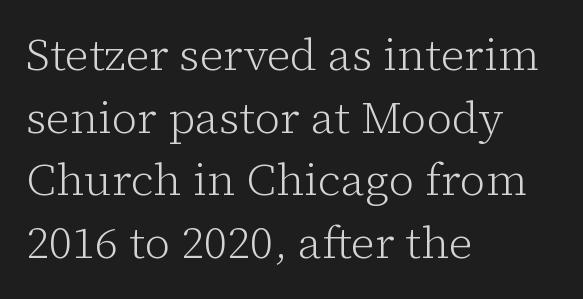
The image shows 45 px light serif type, upright; set left-aligned, normal line spacing (1.39x), normal letter spacing, not underlined; low stroke contrast and a medium x-height.
